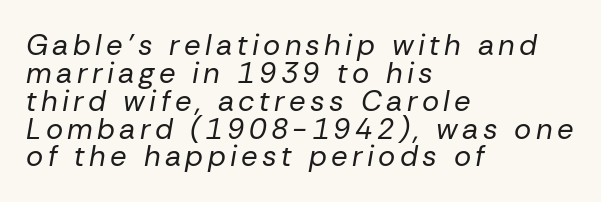
Compared with a typical body face, this is equally light or lighter still. Quick note: italic. The rendering uses natural spacing where letterforms have individual widths. One glance says dense: line gaps are narrower than usual.
